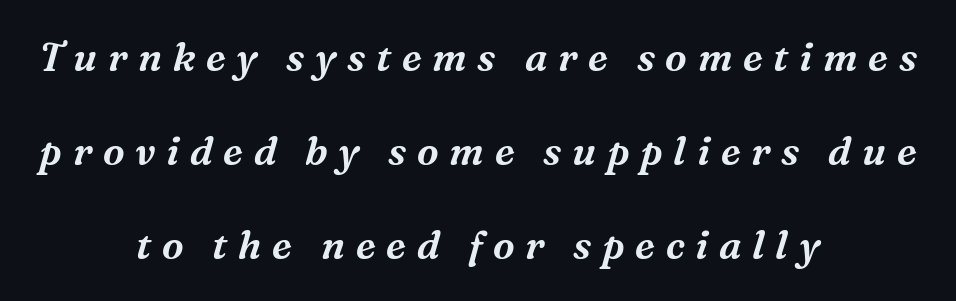
Q: Is the text italic (slanted)? A: Yes, it leans right by about 16 degrees.
Q: Is the typeface a serif or a sans-serif typeface? A: Serif.
Q: Is the text underlined? A: No.
Q: How is the paragraph aligned? A: Centered.
Q: Is the spacing between letters normal or unusually wide? A: Unusually wide.
Q: Is the spacing between lines tight, normal or loose? A: Loose.
Q: Width (condensed, normal, or wide)? A: Normal.
Q: Stroke contrast? A: Medium.
Q: x-height? A: Medium.
Q: Monospaced? A: No.
